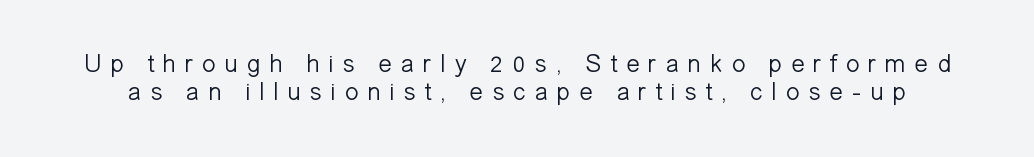
{"italic": "no", "bold": "no", "underline": "no", "line_spacing": "tight", "line_spacing_ratio": 1.08, "letter_spacing": "wide", "letter_spacing_em": 0.31, "glyph_px": 26}
